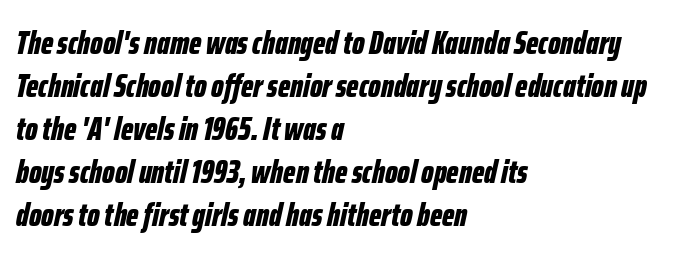
{"italic": "yes", "lean": "right", "slant_degrees": 12, "bold": "yes", "weight": "bold", "width": "condensed", "stroke_contrast": "low", "x_height": "medium", "monospaced": "no", "underline": "no", "align": "left", "line_spacing": "normal", "line_spacing_ratio": 1.3, "letter_spacing": "normal", "letter_spacing_em": 0.0, "glyph_px": 33}
